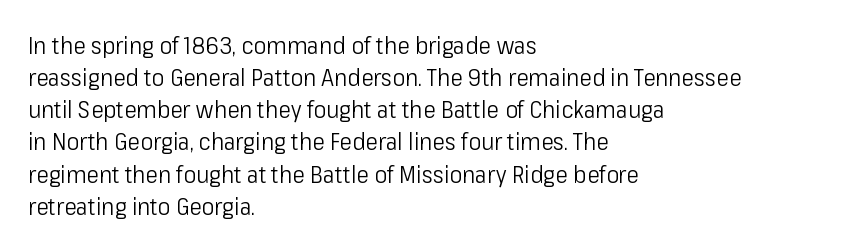
Q: Is the text bold? A: No.
Q: Is the text italic (slanted)? A: No, it is upright.
Q: Is the text underlined? A: No.
Q: How is the paragraph aligned? A: Left-aligned.
Q: Is the spacing between letters normal or unusually wide? A: Normal.
Q: Is the spacing between lines tight, normal or loose? A: Normal.
